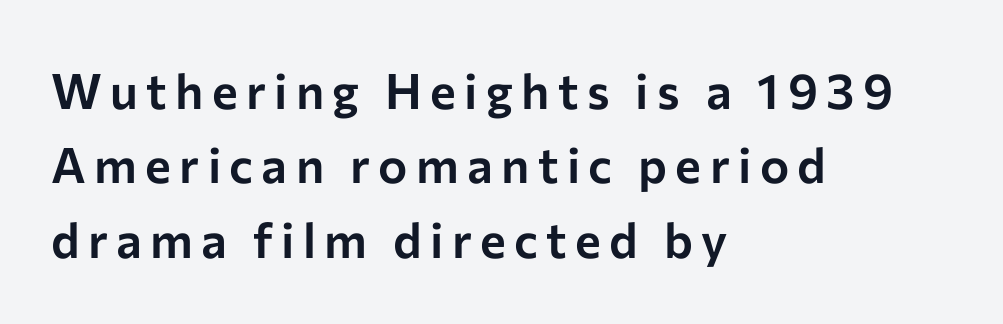
Upright lettering throughout. Varying glyph widths throughout — classic text-font behaviour. Observe the absence of serifs on each vertical stroke in this sample. The lines sit at an ordinary, default distance from one another.
